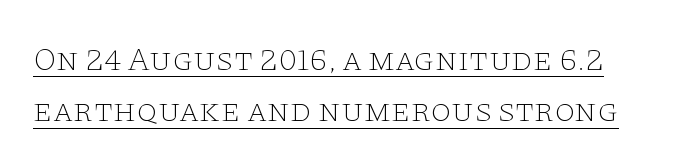
This rendering features underlined lettering. Bold? No — there's no thickening of the strokes. The specimen reads as upright at a glance. The tracking reads as untouched default to a designer's eye. The lines sit at an ordinary, default distance from one another.
